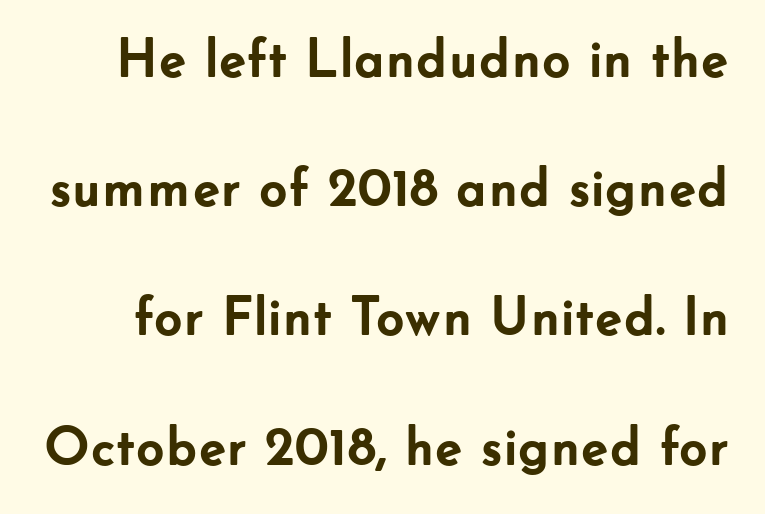
The image shows 55 px semibold sans-serif type, upright; set loose line spacing (2.35x), normal letter spacing, not underlined; low stroke contrast and a small x-height.
